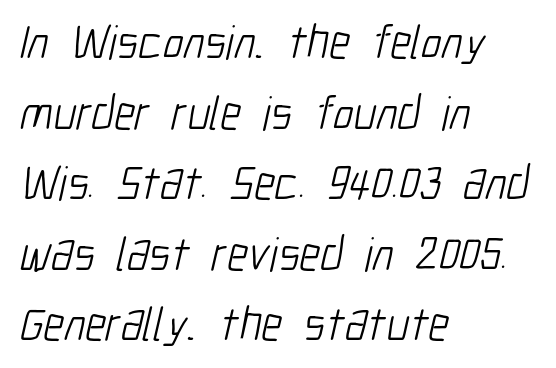
The image shows 48 px light, condensed sans-serif type; set left-aligned, normal line spacing (1.47x), normal letter spacing, not underlined; low stroke contrast and a medium x-height.
